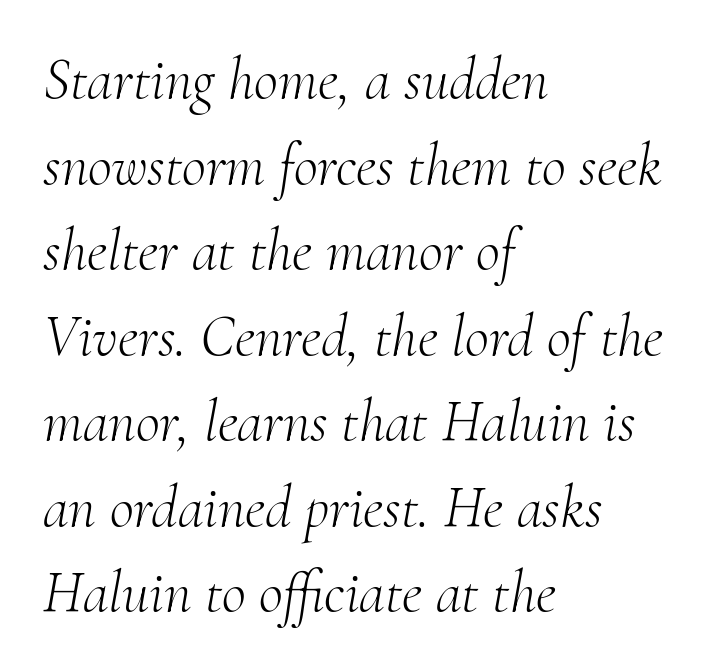
The image shows 59 px light serif type, italic (leaning right); set left-aligned, normal line spacing (1.45x), normal letter spacing, not underlined; medium stroke contrast and a small x-height.
